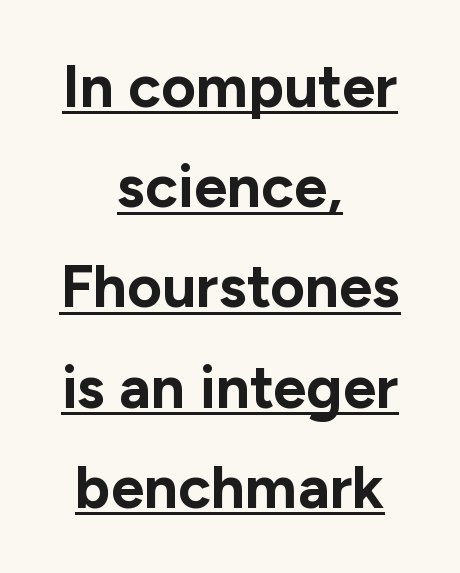
Q: Is the text bold? A: Yes.
Q: Is the text italic (slanted)? A: No, it is upright.
Q: Is the typeface a serif or a sans-serif typeface? A: Sans-serif.
Q: Is the text underlined? A: Yes.
Q: How is the paragraph aligned? A: Centered.
Q: Is the spacing between letters normal or unusually wide? A: Normal.
Q: Is the spacing between lines tight, normal or loose? A: Normal.
Q: Width (condensed, normal, or wide)? A: Normal.
Q: Stroke contrast? A: Low.
Q: x-height? A: Medium.
Q: Monospaced? A: No.
